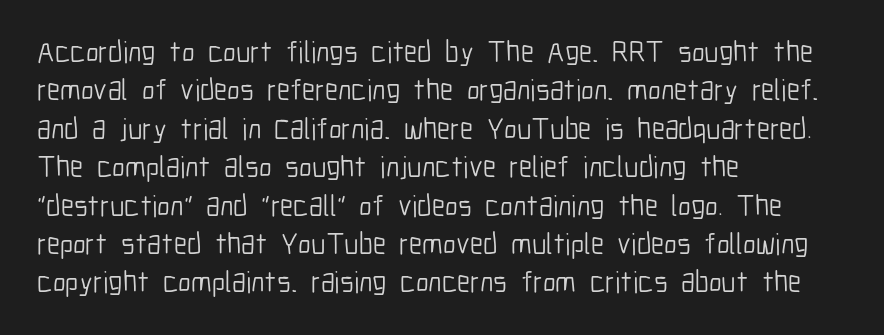
Q: Is the text bold? A: No.
Q: Is the text italic (slanted)? A: No, it is upright.
Q: Is the typeface a serif or a sans-serif typeface? A: Sans-serif.
Q: Is the text underlined? A: No.
Q: How is the paragraph aligned? A: Left-aligned.
Q: Is the spacing between letters normal or unusually wide? A: Normal.
Q: Is the spacing between lines tight, normal or loose? A: Normal.
Q: Width (condensed, normal, or wide)? A: Condensed.
Q: Stroke contrast? A: Low.
Q: x-height? A: Medium.
Q: Monospaced? A: No.
